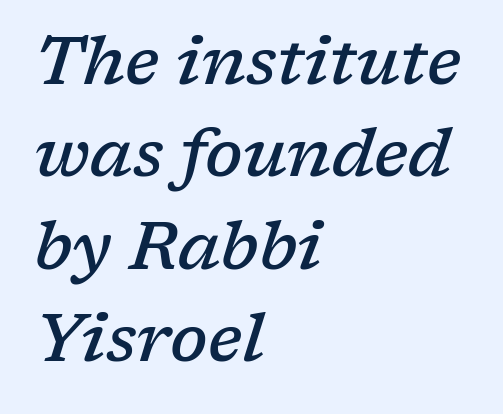
The image shows 67 px semibold serif type, italic (leaning right); set left-aligned, normal line spacing (1.38x), normal letter spacing, not underlined; low stroke contrast and a medium x-height.
